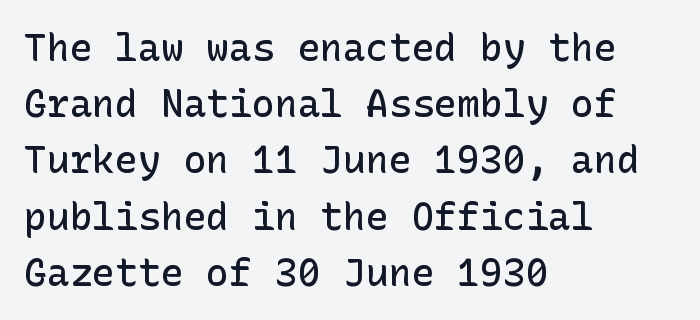
These lines are set flush left with a ragged right edge. Here the glyphs are tracked normally, forming tight word shapes. The sample has been set in demibold, a notch under bold. Baseline-to-baseline distance is the conventional proportion of letter height. The space directly below the letters is spotless. When letters stand straight like this, we call the style roman or upright.
